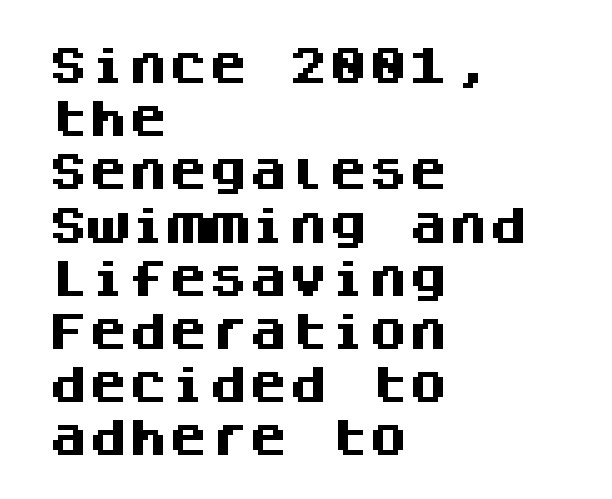
Q: Is the text bold? A: Yes.
Q: Is the text italic (slanted)? A: No, it is upright.
Q: Is the typeface a serif or a sans-serif typeface? A: Sans-serif.
Q: Is the text underlined? A: No.
Q: How is the paragraph aligned? A: Left-aligned.
Q: Is the spacing between letters normal or unusually wide? A: Normal.
Q: Is the spacing between lines tight, normal or loose? A: Normal.
Q: Width (condensed, normal, or wide)? A: Normal.
Q: Stroke contrast? A: Medium.
Q: x-height? A: Large.
Q: Monospaced? A: Yes.
